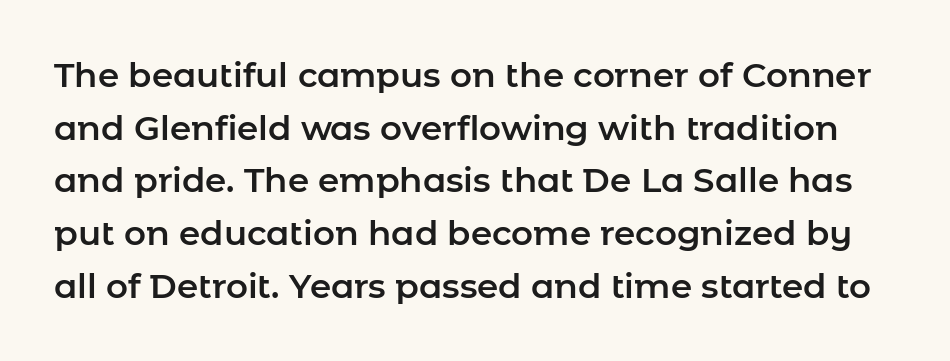
Type without underlining. You could call the tracking neutral — neither tight nor loose. This sample keeps an unexceptional amount of space between lines. This sample has the flowing, uneven cadence of proportional lettering. Font category for this specimen: sans-serif.
